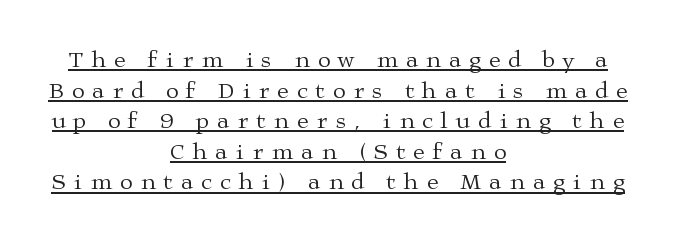
Q: Is the text bold? A: No.
Q: Is the text italic (slanted)? A: No, it is upright.
Q: Is the text underlined? A: Yes.
Q: How is the paragraph aligned? A: Centered.
Q: Is the spacing between letters normal or unusually wide? A: Unusually wide.
Q: Is the spacing between lines tight, normal or loose? A: Normal.
